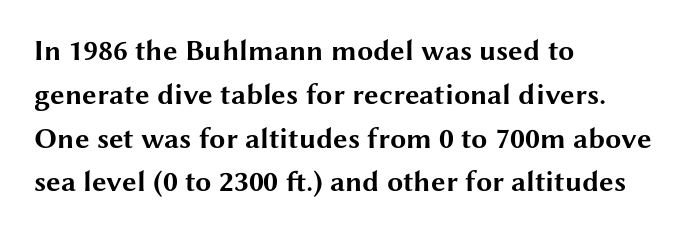
The image shows 29 px bold, wide sans-serif type, upright; set left-aligned, normal line spacing (1.51x), normal letter spacing, not underlined; medium stroke contrast and a medium x-height.
